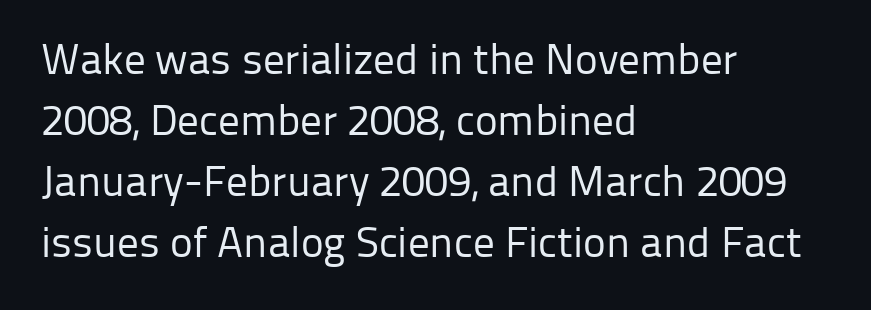
{"serif": "no", "italic": "no", "bold": "no", "weight": "regular", "width": "normal", "stroke_contrast": "low", "x_height": "medium", "monospaced": "no", "underline": "no", "align": "left", "line_spacing": "normal", "line_spacing_ratio": 1.42, "letter_spacing": "normal", "letter_spacing_em": 0.0, "glyph_px": 43}
